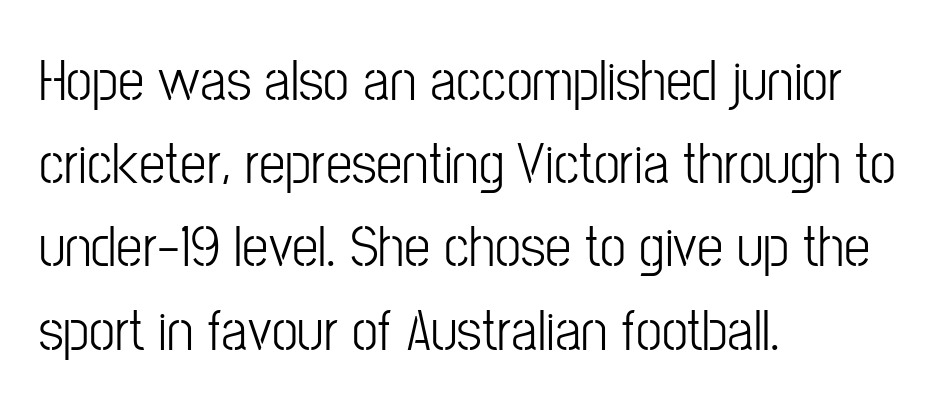
Quick note: not italic, upright. The passage shown has conventional tracking throughout. Is the block centered? No — it sits flush against the left margin. I'd call this a sans setting — the letters go barefoot.
